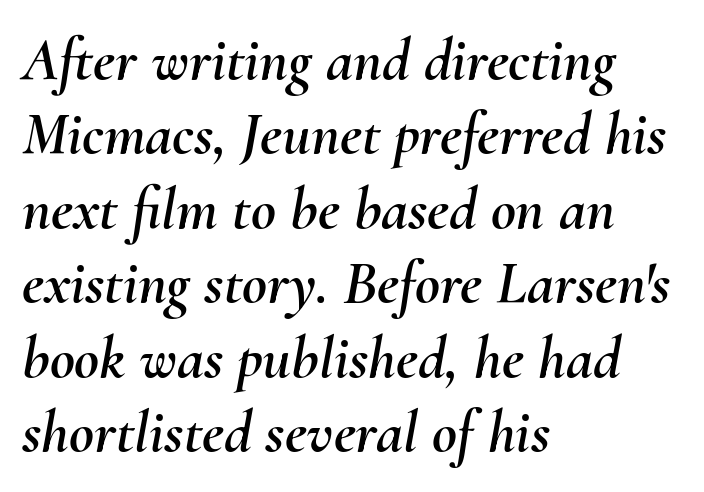
The image shows 61 px text type, italic (leaning right); set left-aligned, line spacing 1.22x, normal letter spacing, not underlined; medium stroke contrast and a small x-height.
